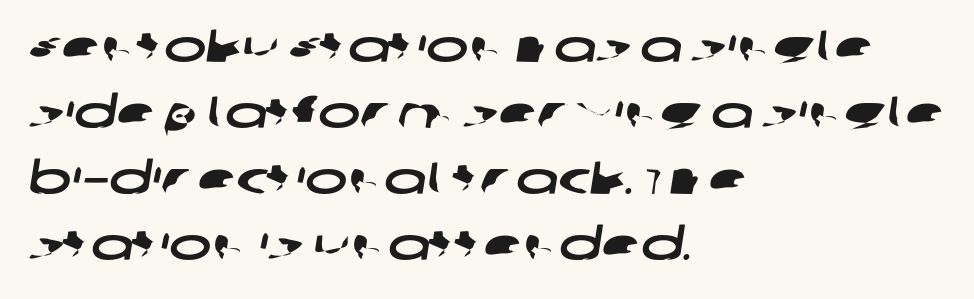
Unmarked baselines from the first word to the last. The vertical gap from one line to the next is medium. The letters advance in unequal steps, a hallmark of proportional type. Check where the strokes stop: nothing finishes them off — pure sans. The paragraph shown leans on its left margin. Characters follow at the spacing the type designer built in.
